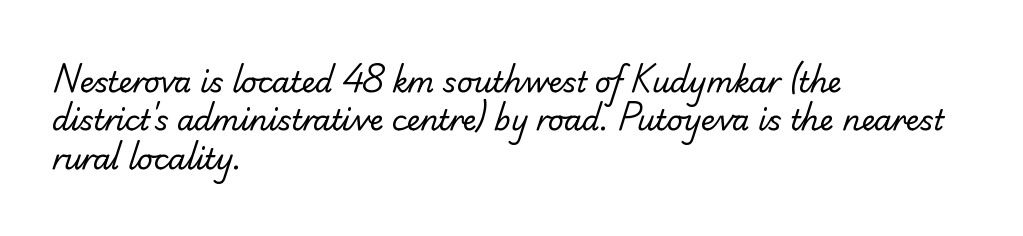
Q: Is the text bold? A: No.
Q: Is the typeface a serif or a sans-serif typeface? A: Sans-serif.
Q: Is the text underlined? A: No.
Q: How is the paragraph aligned? A: Left-aligned.
Q: Is the spacing between letters normal or unusually wide? A: Normal.
Q: Is the spacing between lines tight, normal or loose? A: Normal.
Q: Width (condensed, normal, or wide)? A: Normal.
Q: Stroke contrast? A: Low.
Q: x-height? A: Small.
Q: Monospaced? A: No.
